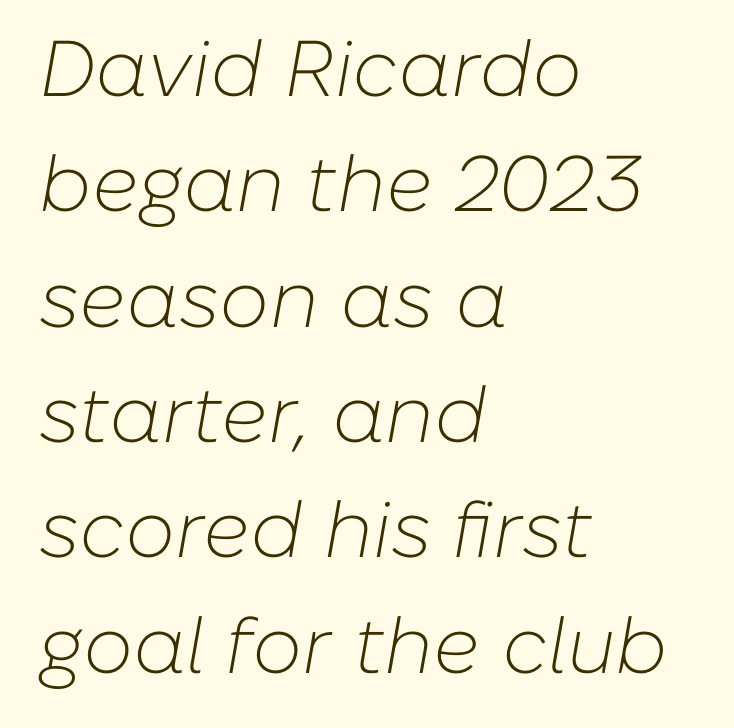
Q: Is the text bold? A: No.
Q: Is the text italic (slanted)? A: Yes, it leans right by about 10 degrees.
Q: Is the text underlined? A: No.
Q: How is the paragraph aligned? A: Left-aligned.
Q: Is the spacing between letters normal or unusually wide? A: Normal.
Q: Is the spacing between lines tight, normal or loose? A: Normal.
Q: Width (condensed, normal, or wide)? A: Normal.
Q: Stroke contrast? A: Low.
Q: x-height? A: Medium.
Q: Monospaced? A: No.
